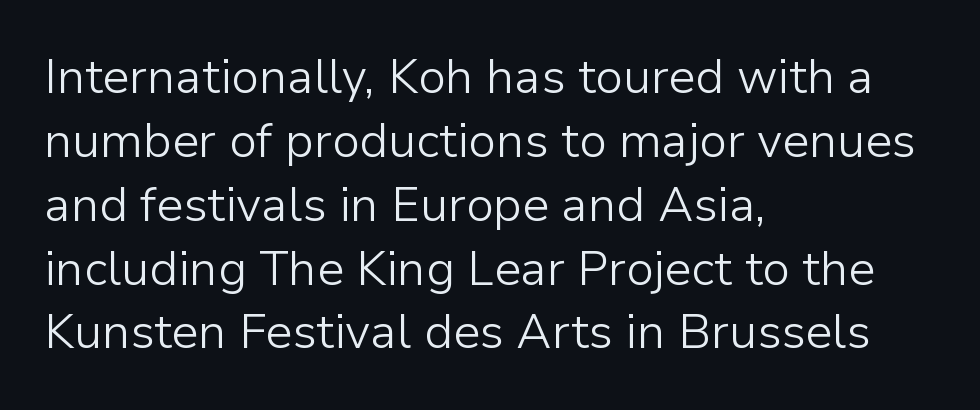
{"serif": "no", "italic": "no", "bold": "no", "weight": "light", "width": "normal", "stroke_contrast": "low", "x_height": "medium", "monospaced": "no", "underline": "no", "align": "left", "line_spacing": "normal", "line_spacing_ratio": 1.33, "letter_spacing": "normal", "letter_spacing_em": 0.0, "glyph_px": 48}
